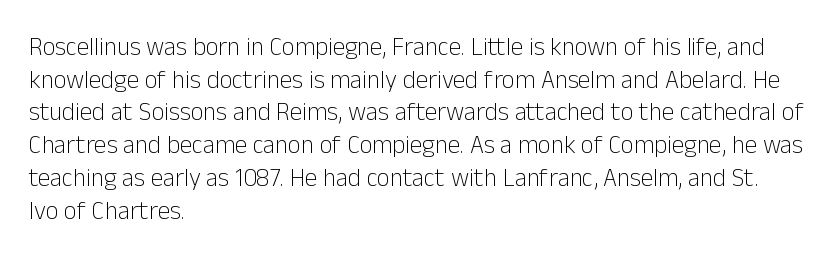
Q: Is the text bold? A: No.
Q: Is the text italic (slanted)? A: No, it is upright.
Q: Is the text underlined? A: No.
Q: How is the paragraph aligned? A: Left-aligned.
Q: Is the spacing between letters normal or unusually wide? A: Normal.
Q: Is the spacing between lines tight, normal or loose? A: Normal.
